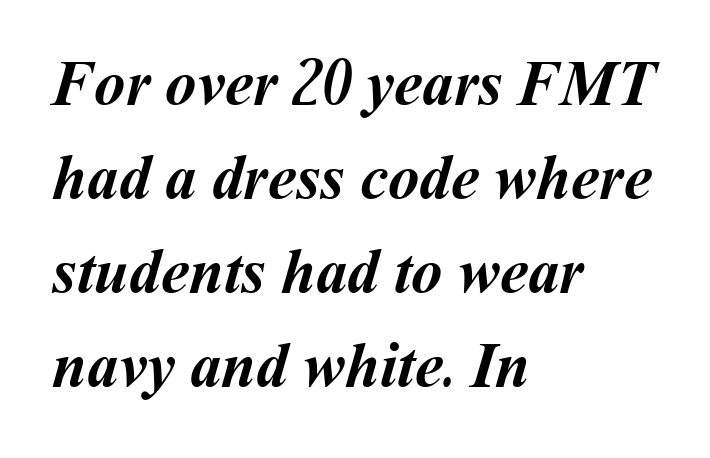
{"bold": "yes", "weight": "semibold", "width": "normal", "stroke_contrast": "medium", "x_height": "medium", "monospaced": "no", "underline": "no", "align": "left", "line_spacing": "normal", "line_spacing_ratio": 1.49, "letter_spacing": "normal", "letter_spacing_em": 0.0, "glyph_px": 63}
